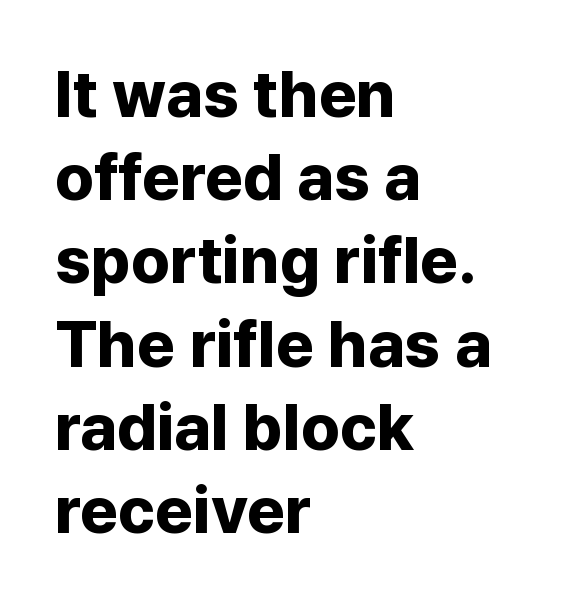
Quick note: underline off. Students, observe: this is what conventionally led text looks like. This sample uses an upright cut, with every glyph sitting square on the baseline. Is this a fixed-width face? No — the glyphs have proportional, varying widths.
